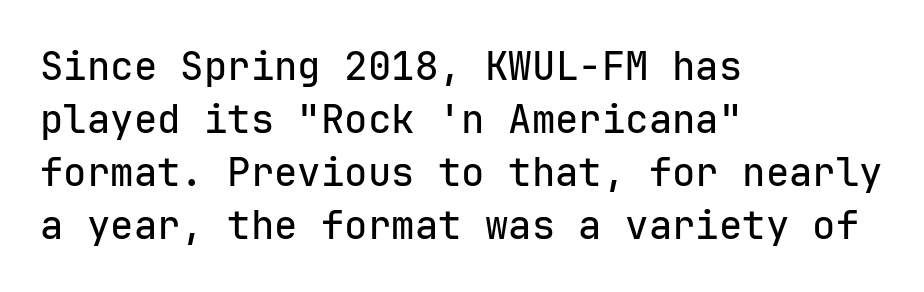
Q: Is the text italic (slanted)? A: No, it is upright.
Q: Is the typeface a serif or a sans-serif typeface? A: Sans-serif.
Q: Is the text underlined? A: No.
Q: How is the paragraph aligned? A: Left-aligned.
Q: Is the spacing between letters normal or unusually wide? A: Normal.
Q: Is the spacing between lines tight, normal or loose? A: Normal.
Q: Width (condensed, normal, or wide)? A: Normal.
Q: Stroke contrast? A: Low.
Q: x-height? A: Medium.
Q: Monospaced? A: Yes.
